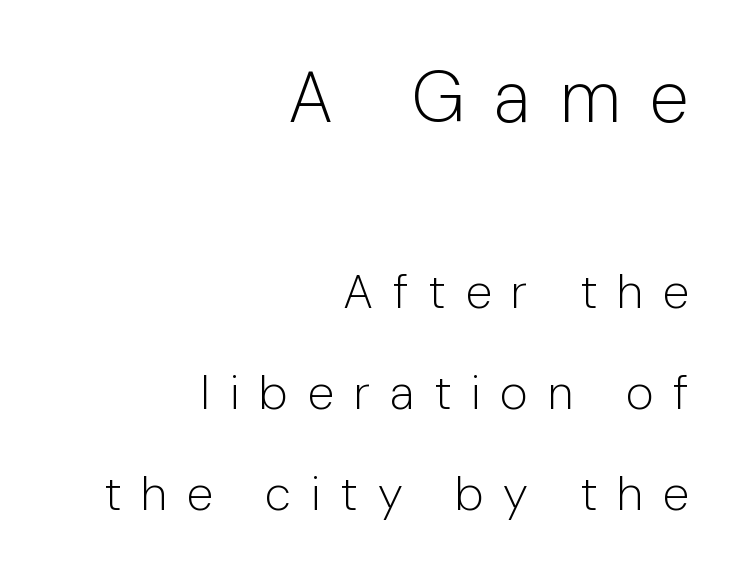
Q: Is the text bold? A: No.
Q: Is the text italic (slanted)? A: No, it is upright.
Q: Is the typeface a serif or a sans-serif typeface? A: Sans-serif.
Q: Is the text underlined? A: No.
Q: How is the paragraph aligned? A: Right-aligned.
Q: Is the spacing between letters normal or unusually wide? A: Unusually wide.
Q: Is the spacing between lines tight, normal or loose? A: Loose.
Q: Which block of text is set in a larger size, the first (top) or the second (bottom)? A: The first (top) one.
Q: Width (condensed, normal, or wide)? A: Normal.
Q: Stroke contrast? A: Low.
Q: x-height? A: Medium.
Q: Monospaced? A: No.
